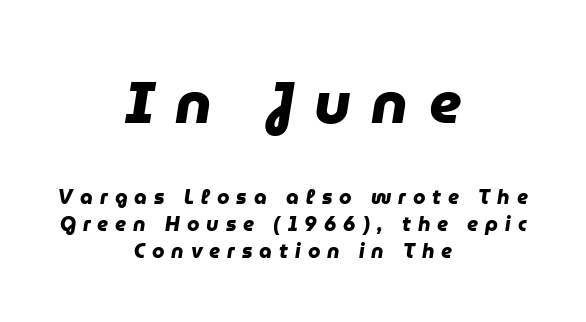
{"serif": "no", "bold": "yes", "weight": "heavy", "width": "normal", "stroke_contrast": "low", "x_height": "medium", "monospaced": "no", "underline": "no", "align": "center", "line_spacing": "normal", "line_spacing_ratio": 1.34, "letter_spacing": "wide", "letter_spacing_em": 0.35, "larger_block": "first", "size_ratio": 2.95, "glyph_px": 59}
